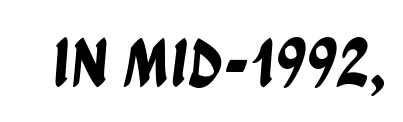
Q: Is the typeface a serif or a sans-serif typeface? A: Sans-serif.
Q: Is the text underlined? A: No.
Q: Is the spacing between letters normal or unusually wide? A: Normal.
Q: Width (condensed, normal, or wide)? A: Condensed.
Q: Stroke contrast? A: Low.
Q: x-height? A: Large.
Q: Monospaced? A: No.
